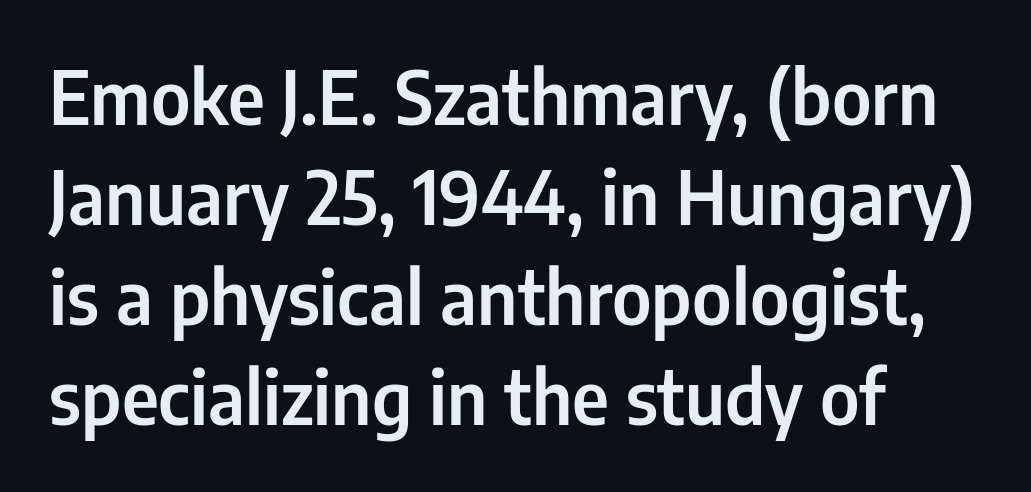
Observe the ordinary spacing: letters are neighbours, not strangers. Descenders are the only things crossing below the line. If you drew a ruler down the left edge, every line would touch it. The passage shown is typed in a proportional face where columns would drift. Every character sits straight up, as roman type does. What kind of face is this? One without serifs — a sans.
